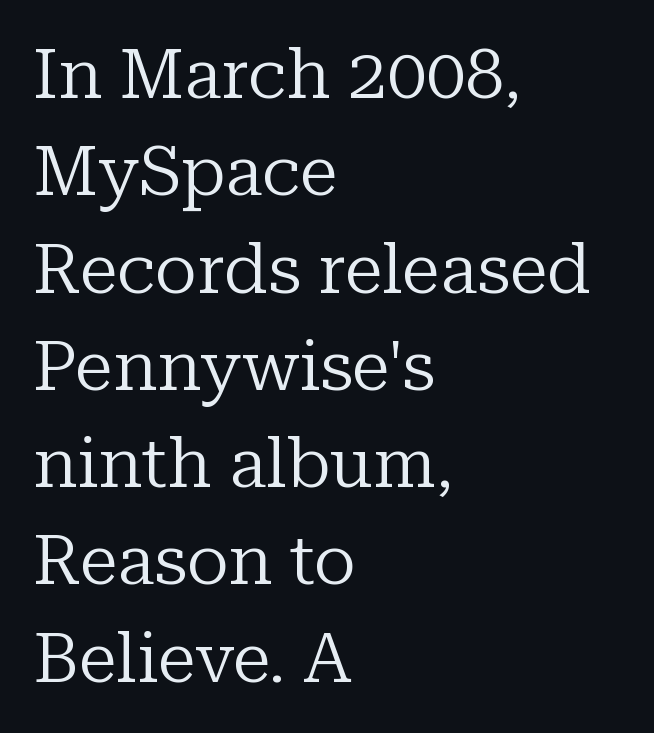
{"serif": "yes", "italic": "no", "bold": "no", "weight": "regular", "width": "normal", "stroke_contrast": "low", "x_height": "medium", "monospaced": "no", "underline": "no", "align": "left", "line_spacing": "normal", "line_spacing_ratio": 1.39, "letter_spacing": "normal", "letter_spacing_em": 0.0, "glyph_px": 70}
